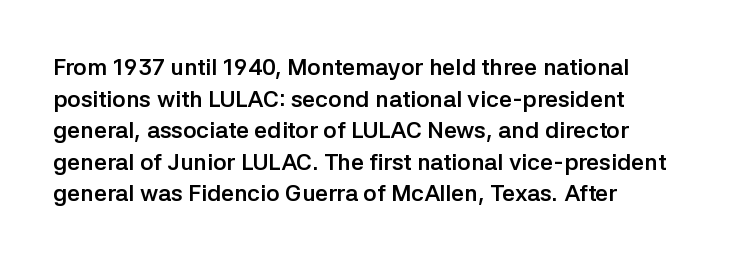
The image shows 23 px bold type, upright; set left-aligned, normal line spacing (1.37x), normal letter spacing, not underlined.
